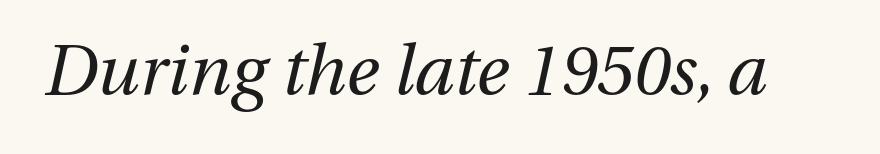
Q: Is the text bold? A: No.
Q: Is the text italic (slanted)? A: Yes, it leans right by about 13 degrees.
Q: Is the text underlined? A: No.
Q: Is the spacing between letters normal or unusually wide? A: Normal.
Q: Width (condensed, normal, or wide)? A: Normal.
Q: Stroke contrast? A: Medium.
Q: x-height? A: Medium.
Q: Monospaced? A: No.
